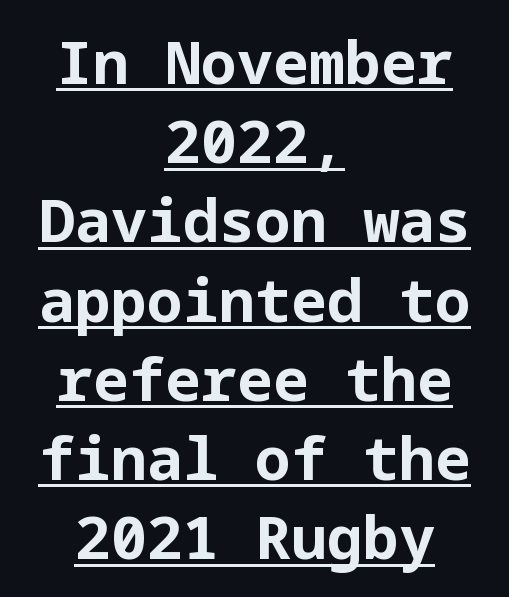
The image shows 60 px bold sans-serif type, upright; set centered, normal line spacing (1.32x), normal letter spacing, underlined; low stroke contrast and a medium x-height.
